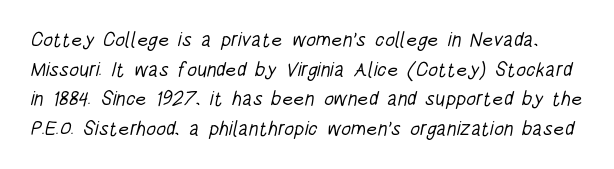
Inter-character spacing is left at the font's built-in metrics. Lines of text with bare space underneath. A normal amount of white space separates one row of letters from the next. Each stroke keeps to a modest, everyday thickness or less.
